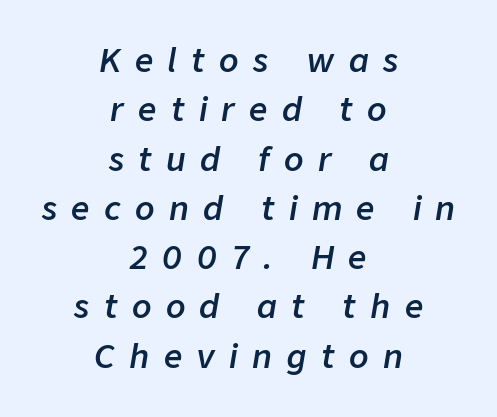
Caption: multi-line text, centered on the measure. I'd describe the lettering as semibold — firm but not a full bold. Quick note: underline off. The passage shown stacks its lines at a standard gap. Someone cranked the tracking dial way up on this one. The whole block is typeset with a tilt.
